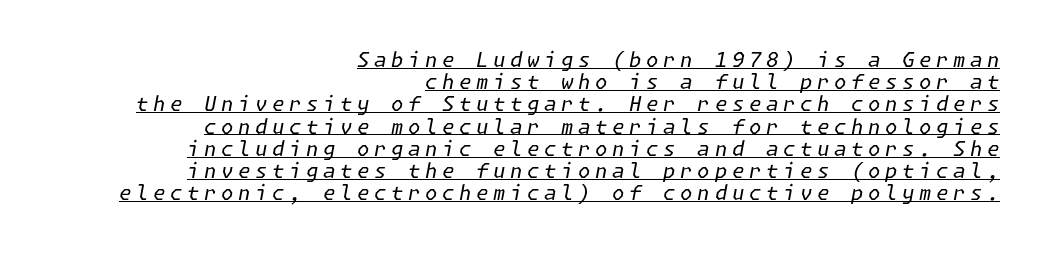
Q: Is the text bold? A: No.
Q: Is the text italic (slanted)? A: Yes, it leans right by about 11 degrees.
Q: Is the text underlined? A: Yes.
Q: How is the paragraph aligned? A: Right-aligned.
Q: Is the spacing between letters normal or unusually wide? A: Unusually wide.
Q: Is the spacing between lines tight, normal or loose? A: Tight.
